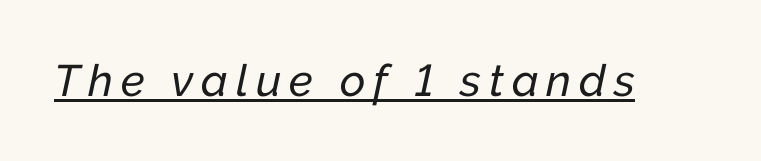
The image shows 44 px text type, italic (leaning right); set underlined; low stroke contrast and a medium x-height.
